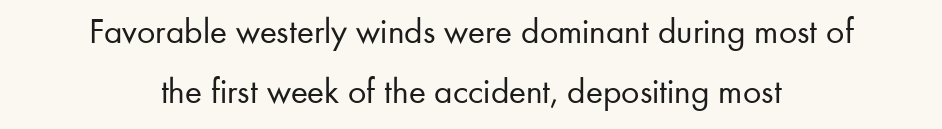
Q: Is the text bold? A: No.
Q: Is the text italic (slanted)? A: No, it is upright.
Q: Is the typeface a serif or a sans-serif typeface? A: Sans-serif.
Q: Is the text underlined? A: No.
Q: How is the paragraph aligned? A: Centered.
Q: Is the spacing between letters normal or unusually wide? A: Normal.
Q: Is the spacing between lines tight, normal or loose? A: Normal.
Q: Width (condensed, normal, or wide)? A: Normal.
Q: Stroke contrast? A: Low.
Q: x-height? A: Small.
Q: Monospaced? A: No.
